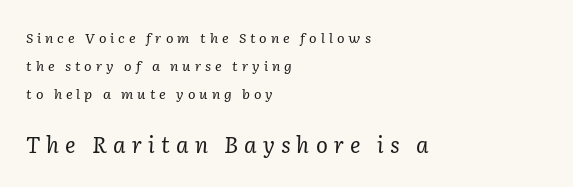
The image shows 22 px text type, italic (leaning right); set left-aligned, loose line spacing (1.99x), unusually wide letter spacing (+0.28 em), not underlined; the second (bottom) block is 1.57x larger.
